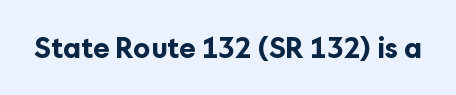
{"serif": "no", "italic": "no", "bold": "yes", "weight": "bold", "width": "normal", "stroke_contrast": "low", "x_height": "medium", "monospaced": "no", "underline": "no", "letter_spacing": "normal", "letter_spacing_em": 0.0, "glyph_px": 28}
